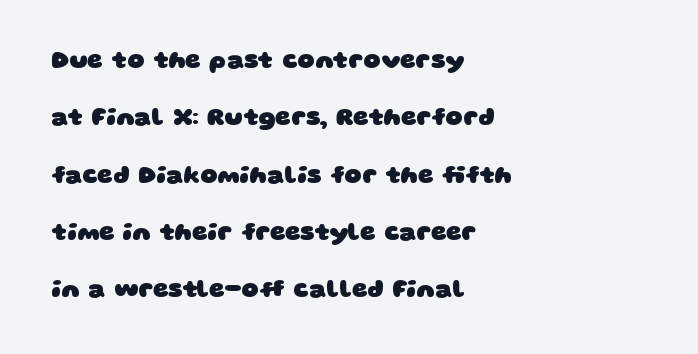
The type is set solid horizontally, with unmodified tracking. These lines carry a lot of weight — the face is fully bold. One glance says open: line gaps are wider than usual. The space directly below the letters is spotless. Casual observation: everything's shoved over to the left.
